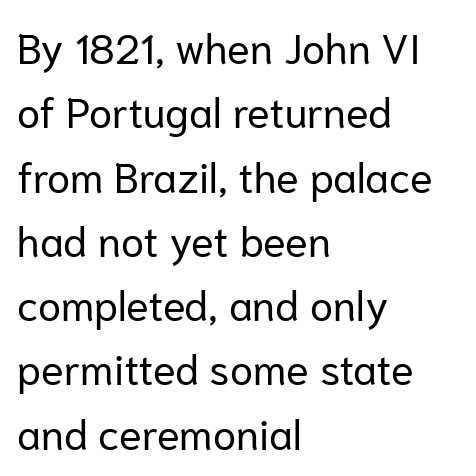
A typesetter would label this face a sans. The axis of the letterforms is exactly vertical. Horizontal alignment here is leftward, the default for most running prose. Quick note: underline off. The tracking reads as untouched default to a designer's eye. Baseline-to-baseline distance is the conventional proportion of letter height.
